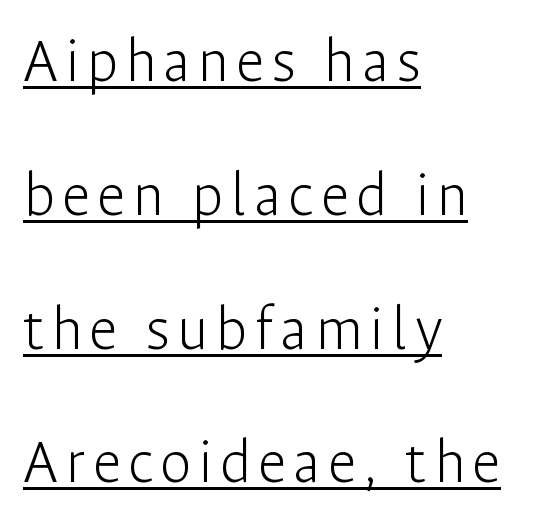
Q: Is the text bold? A: No.
Q: Is the text italic (slanted)? A: No, it is upright.
Q: Is the typeface a serif or a sans-serif typeface? A: Sans-serif.
Q: Is the text underlined? A: Yes.
Q: How is the paragraph aligned? A: Left-aligned.
Q: Is the spacing between lines tight, normal or loose? A: Loose.
Q: Width (condensed, normal, or wide)? A: Normal.
Q: Stroke contrast? A: Low.
Q: x-height? A: Medium.
Q: Monospaced? A: No.
